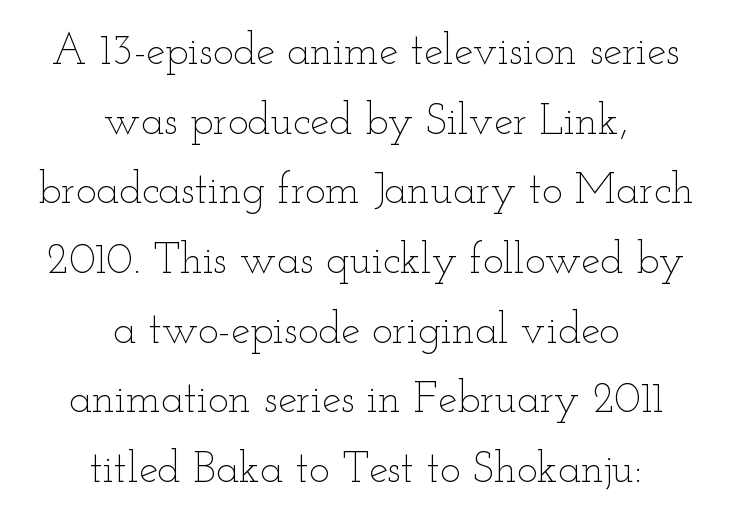
Q: Is the text bold? A: No.
Q: Is the text italic (slanted)? A: No, it is upright.
Q: Is the text underlined? A: No.
Q: How is the paragraph aligned? A: Centered.
Q: Is the spacing between letters normal or unusually wide? A: Normal.
Q: Is the spacing between lines tight, normal or loose? A: Normal.
Q: Width (condensed, normal, or wide)? A: Wide.
Q: Stroke contrast? A: Low.
Q: x-height? A: Small.
Q: Monospaced? A: No.
